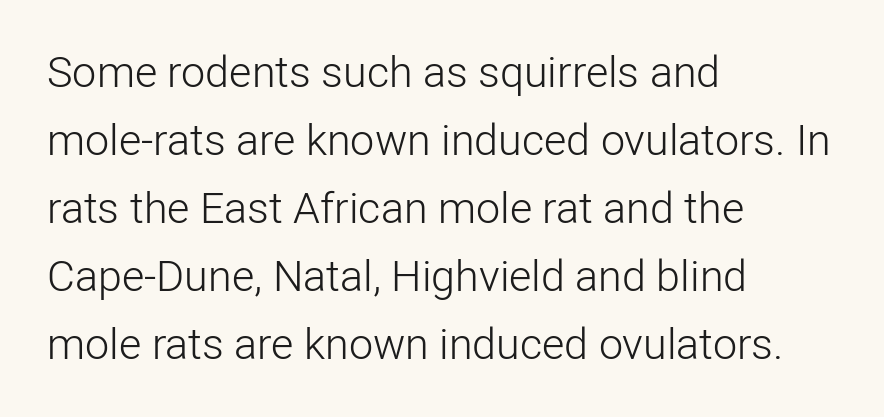
Q: Is the text bold? A: No.
Q: Is the text italic (slanted)? A: No, it is upright.
Q: Is the typeface a serif or a sans-serif typeface? A: Sans-serif.
Q: Is the text underlined? A: No.
Q: How is the paragraph aligned? A: Left-aligned.
Q: Is the spacing between letters normal or unusually wide? A: Normal.
Q: Is the spacing between lines tight, normal or loose? A: Normal.
Q: Width (condensed, normal, or wide)? A: Normal.
Q: Stroke contrast? A: Low.
Q: x-height? A: Medium.
Q: Monospaced? A: No.
